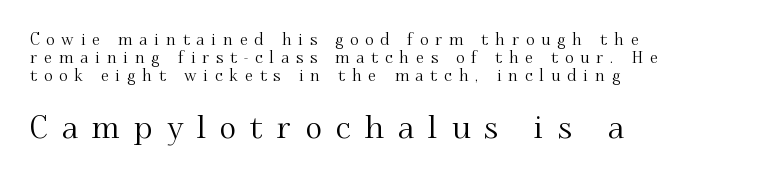
Q: Is the text italic (slanted)? A: No, it is upright.
Q: Is the typeface a serif or a sans-serif typeface? A: Serif.
Q: Is the text underlined? A: No.
Q: How is the paragraph aligned? A: Left-aligned.
Q: Is the spacing between letters normal or unusually wide? A: Unusually wide.
Q: Is the spacing between lines tight, normal or loose? A: Tight.
Q: Which block of text is set in a larger size, the first (top) or the second (bottom)? A: The second (bottom) one.
Q: Width (condensed, normal, or wide)? A: Normal.
Q: Stroke contrast? A: Medium.
Q: x-height? A: Small.
Q: Monospaced? A: No.
